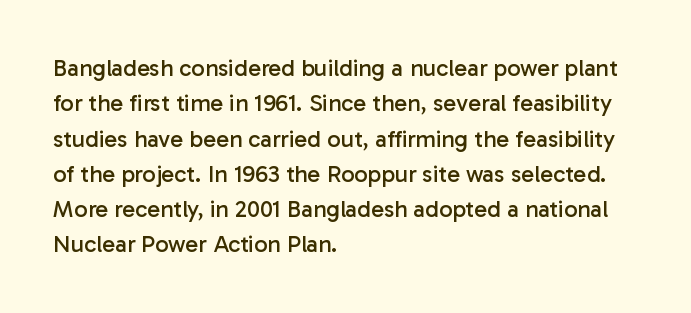
{"italic": "no", "bold": "no", "underline": "no", "align": "left", "line_spacing": "normal", "line_spacing_ratio": 1.47, "letter_spacing": "normal", "letter_spacing_em": 0.0, "glyph_px": 24}
